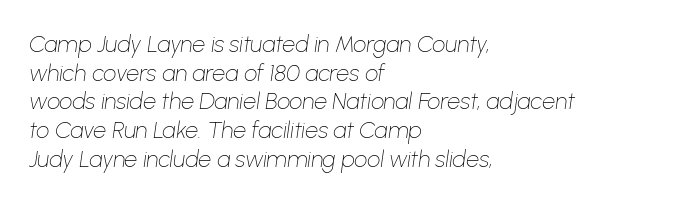
{"italic": "yes", "lean": "right", "slant_degrees": 8, "bold": "no", "underline": "no", "align": "left", "line_spacing": "normal", "line_spacing_ratio": 1.25, "letter_spacing": "normal", "letter_spacing_em": 0.0, "glyph_px": 23}
